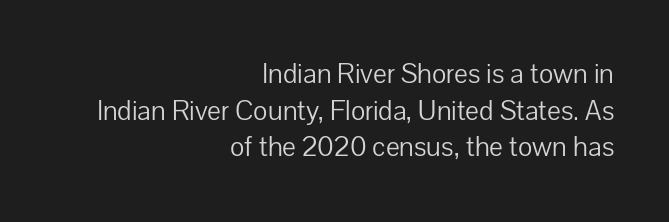
{"serif": "no", "italic": "no", "bold": "no", "weight": "light", "width": "normal", "stroke_contrast": "low", "x_height": "medium", "monospaced": "no", "underline": "no", "align": "right", "line_spacing": "normal", "line_spacing_ratio": 1.26, "letter_spacing": "normal", "letter_spacing_em": 0.0, "glyph_px": 29}
